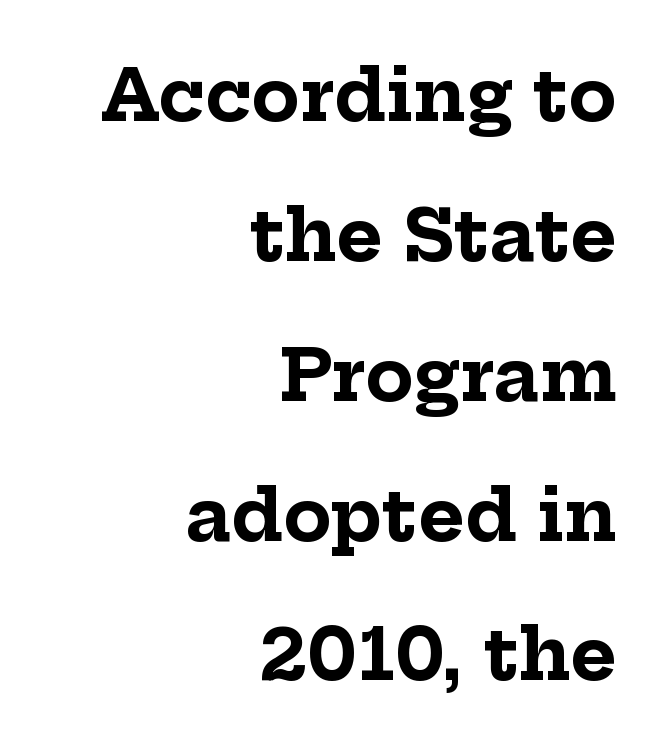
Q: Is the text bold? A: Yes.
Q: Is the text italic (slanted)? A: No, it is upright.
Q: Is the typeface a serif or a sans-serif typeface? A: Serif.
Q: Is the text underlined? A: No.
Q: How is the paragraph aligned? A: Right-aligned.
Q: Is the spacing between letters normal or unusually wide? A: Normal.
Q: Is the spacing between lines tight, normal or loose? A: Loose.
Q: Width (condensed, normal, or wide)? A: Normal.
Q: Stroke contrast? A: Low.
Q: x-height? A: Medium.
Q: Monospaced? A: No.
